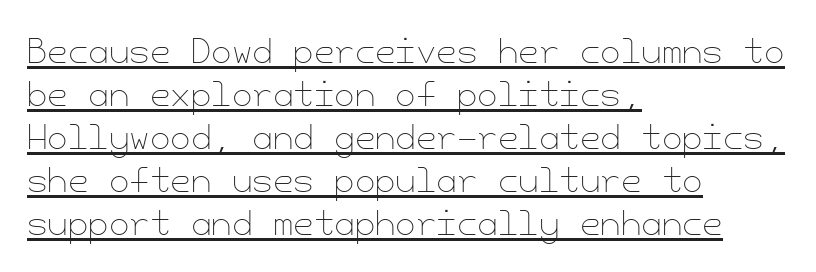
Weight: in the light-to-regular range. The vertical gap from one line to the next is medium. Look at the tracking — it's just the regular setting, nothing added. Notice how the passage keeps a crisp vertical edge on the left only.
